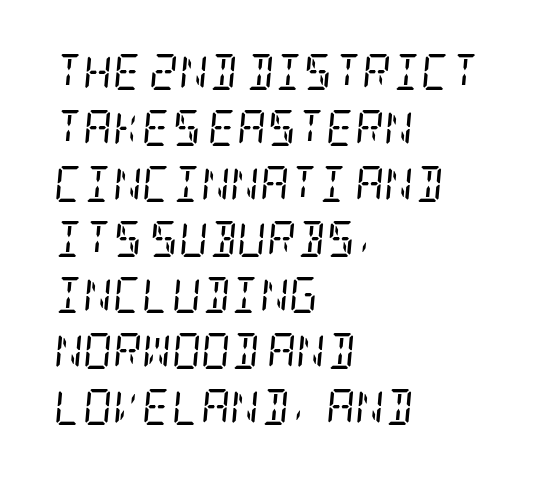
Q: Is the text bold? A: No.
Q: Is the text italic (slanted)? A: Yes, it leans right by about 5 degrees.
Q: Is the typeface a serif or a sans-serif typeface? A: Serif.
Q: Is the text underlined? A: No.
Q: How is the paragraph aligned? A: Left-aligned.
Q: Is the spacing between letters normal or unusually wide? A: Normal.
Q: Is the spacing between lines tight, normal or loose? A: Normal.
Q: Width (condensed, normal, or wide)? A: Condensed.
Q: Stroke contrast? A: Low.
Q: x-height? A: Large.
